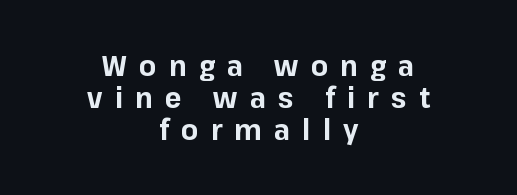
Q: Is the text bold? A: Yes.
Q: Is the text italic (slanted)? A: No, it is upright.
Q: Is the typeface a serif or a sans-serif typeface? A: Sans-serif.
Q: Is the text underlined? A: No.
Q: How is the paragraph aligned? A: Centered.
Q: Is the spacing between letters normal or unusually wide? A: Unusually wide.
Q: Is the spacing between lines tight, normal or loose? A: Tight.
Q: Width (condensed, normal, or wide)? A: Normal.
Q: Stroke contrast? A: Low.
Q: x-height? A: Medium.
Q: Monospaced? A: No.
